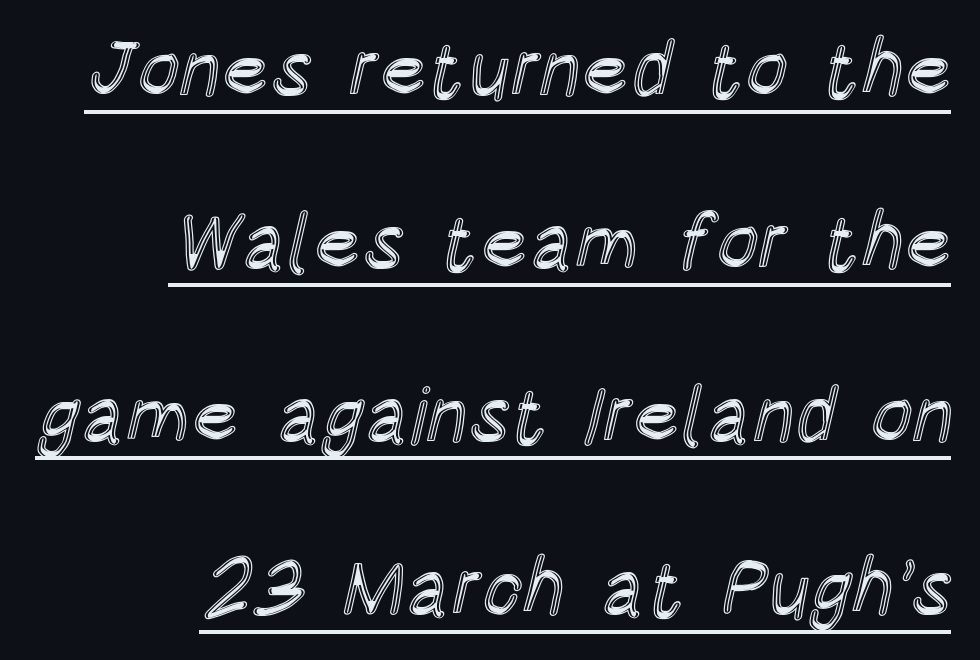
{"width": "condensed", "x_height": "large", "monospaced": "no", "underline": "yes", "align": "right", "line_spacing": "loose", "line_spacing_ratio": 2.19, "letter_spacing": "normal", "letter_spacing_em": 0.0, "glyph_px": 79}
